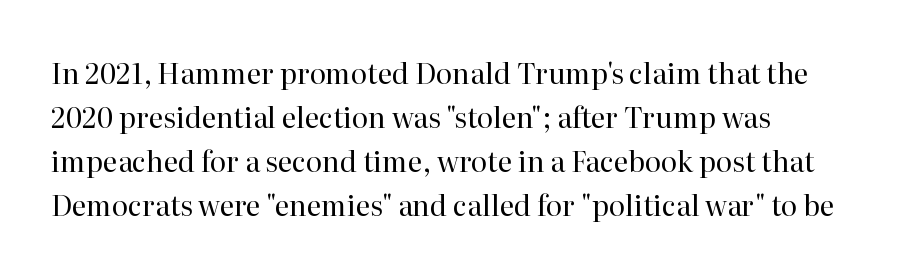
Observe the ordinary spacing: letters are neighbours, not strangers. The letters advance in unequal steps, a hallmark of proportional type. Weight class: somewhere from thin through regular. A roman cut, with each character standing at attention. Teacher's note: observe the even left margin — that is flush-left alignment.
